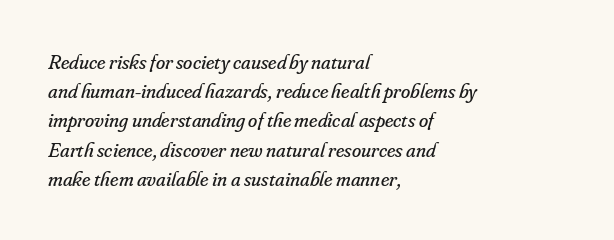
The image shows 21 px text type, italic (leaning right); set left-aligned, normal line spacing (1.39x), normal letter spacing, not underlined.
